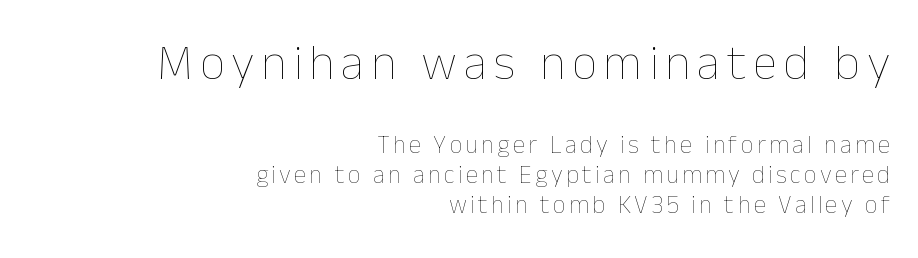
Counters stay open thanks to moderate or lighter strokes. The text block is weighted toward the right margin, trailing off unevenly leftward. A bare baseline throughout the passage. The letters advance in unequal steps, a hallmark of proportional type. When letters stand straight like this, we call the style roman or upright.
